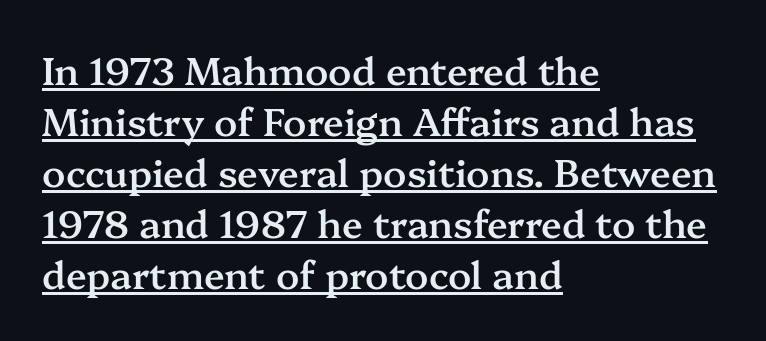
Q: Is the text bold? A: Semi-bold.
Q: Is the text italic (slanted)? A: No, it is upright.
Q: Is the typeface a serif or a sans-serif typeface? A: Serif.
Q: Is the text underlined? A: Yes.
Q: How is the paragraph aligned? A: Left-aligned.
Q: Is the spacing between letters normal or unusually wide? A: Normal.
Q: Is the spacing between lines tight, normal or loose? A: Normal.
Q: Width (condensed, normal, or wide)? A: Normal.
Q: Stroke contrast? A: Medium.
Q: x-height? A: Medium.
Q: Monospaced? A: No.
